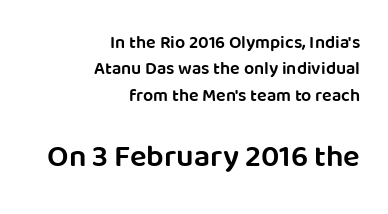
The image shows 31 px semibold sans-serif type, upright; set right-aligned, normal line spacing (1.46x), normal letter spacing, not underlined; the second (bottom) block is 1.72x larger; low stroke contrast and a large x-height.
